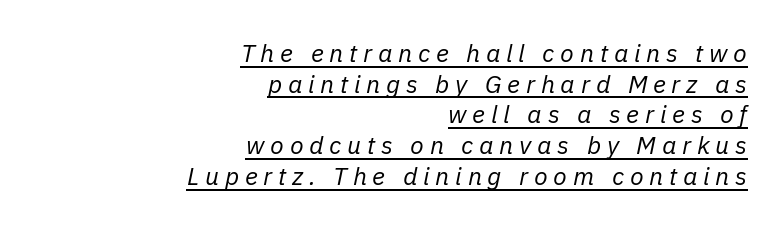
The image shows 25 px text type, italic (leaning right); set right-aligned, line spacing 1.23x, unusually wide letter spacing (+0.23 em), underlined.
